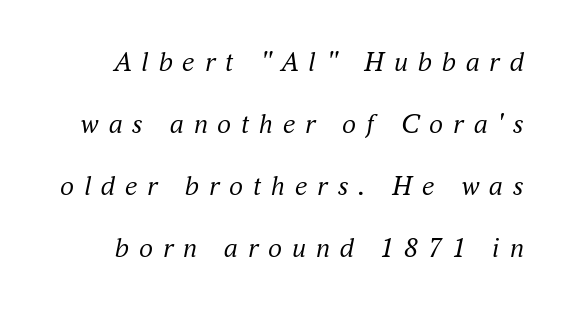
Think standard paragraph weight, or any step lighter than that. Note the varied advance widths — an 'i' is clearly narrower than an 'm'. Characters are canted at an angle relative to the baseline's perpendicular. I'd call this a serif setting — the letters wear small feet. The line-height multiplier appears high, well above default. The gap between lines stays unmarked.
